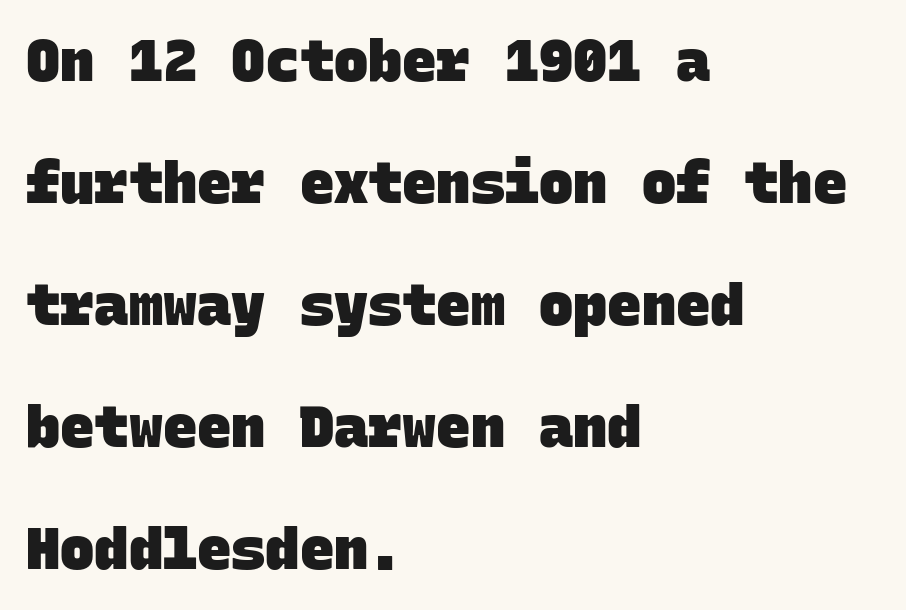
The image shows 57 px heavy sans-serif type, monospaced; set left-aligned, loose line spacing (2.14x), normal letter spacing, not underlined; low stroke contrast and a large x-height.
